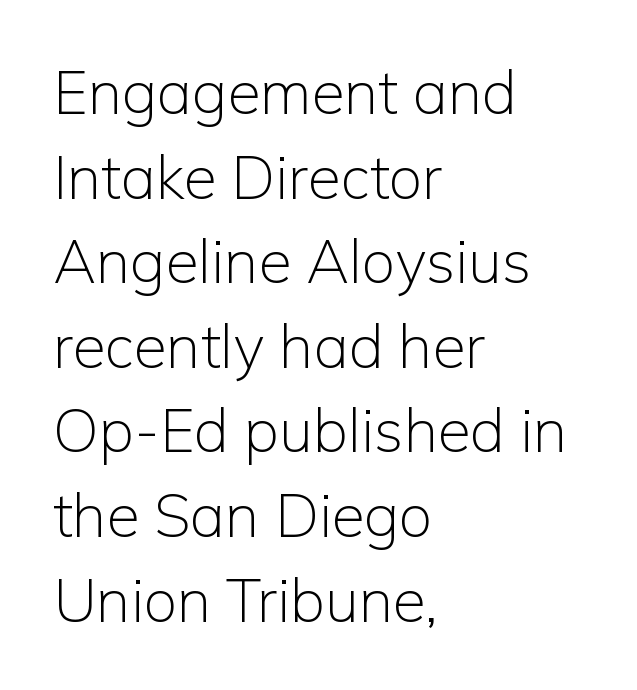
Q: Is the text bold? A: No.
Q: Is the text italic (slanted)? A: No, it is upright.
Q: Is the typeface a serif or a sans-serif typeface? A: Sans-serif.
Q: Is the text underlined? A: No.
Q: How is the paragraph aligned? A: Left-aligned.
Q: Is the spacing between letters normal or unusually wide? A: Normal.
Q: Is the spacing between lines tight, normal or loose? A: Normal.
Q: Width (condensed, normal, or wide)? A: Normal.
Q: Stroke contrast? A: Low.
Q: x-height? A: Medium.
Q: Monospaced? A: No.
